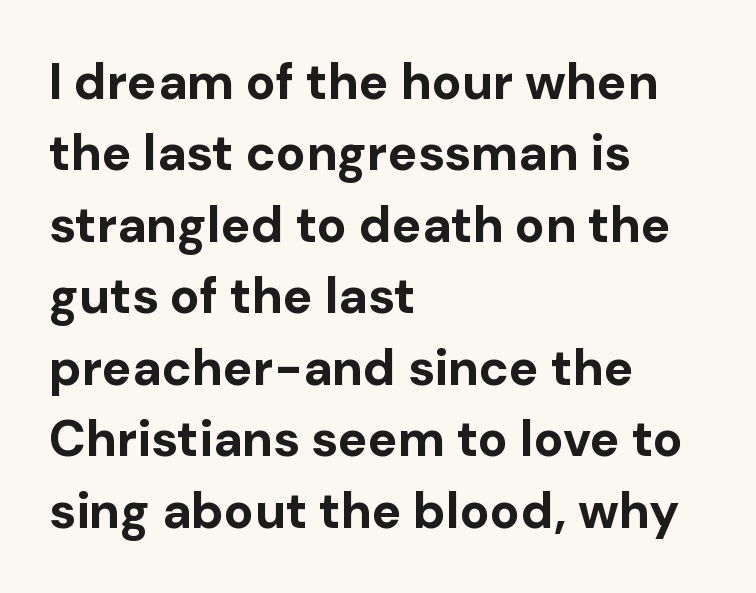
Q: Is the text bold? A: Yes.
Q: Is the text italic (slanted)? A: No, it is upright.
Q: Is the typeface a serif or a sans-serif typeface? A: Sans-serif.
Q: Is the text underlined? A: No.
Q: How is the paragraph aligned? A: Left-aligned.
Q: Is the spacing between letters normal or unusually wide? A: Normal.
Q: Is the spacing between lines tight, normal or loose? A: Normal.
Q: Width (condensed, normal, or wide)? A: Normal.
Q: Stroke contrast? A: Low.
Q: x-height? A: Medium.
Q: Monospaced? A: No.
